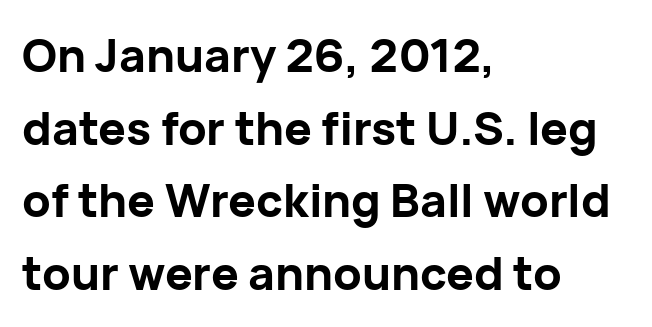
The image shows 46 px bold sans-serif type, upright; set left-aligned, normal line spacing (1.58x), normal letter spacing, not underlined; low stroke contrast and a medium x-height.
